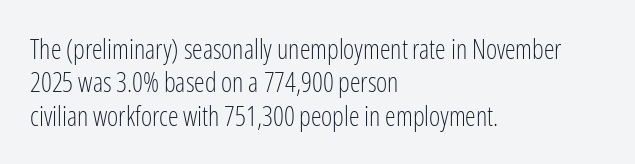
Q: Is the text bold? A: No.
Q: Is the text italic (slanted)? A: No, it is upright.
Q: Is the text underlined? A: No.
Q: How is the paragraph aligned? A: Left-aligned.
Q: Is the spacing between letters normal or unusually wide? A: Normal.
